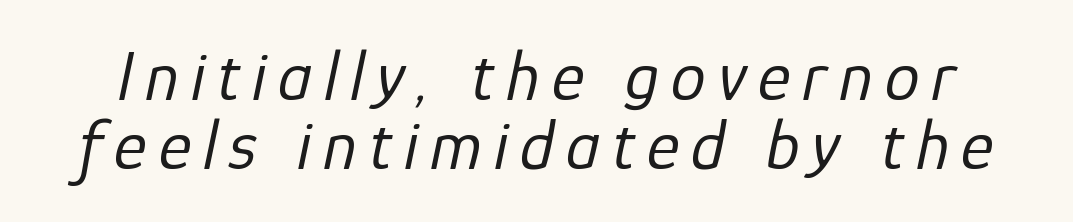
{"italic": "yes", "lean": "right", "slant_degrees": 12, "bold": "no", "weight": "regular", "width": "normal", "stroke_contrast": "low", "x_height": "medium", "monospaced": "no", "underline": "no", "line_spacing": "tight", "line_spacing_ratio": 0.98, "glyph_px": 70}
